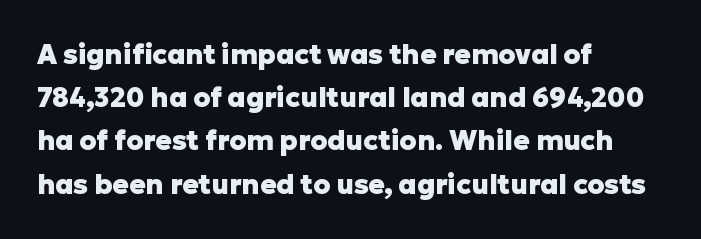
Layout note: lines flush left. Decoration check: the copy has no underline. Each new line begins a customary step beneath the previous one. The characters look thick and weighty, a clear bold. Do the letters lean? They stand straight.
